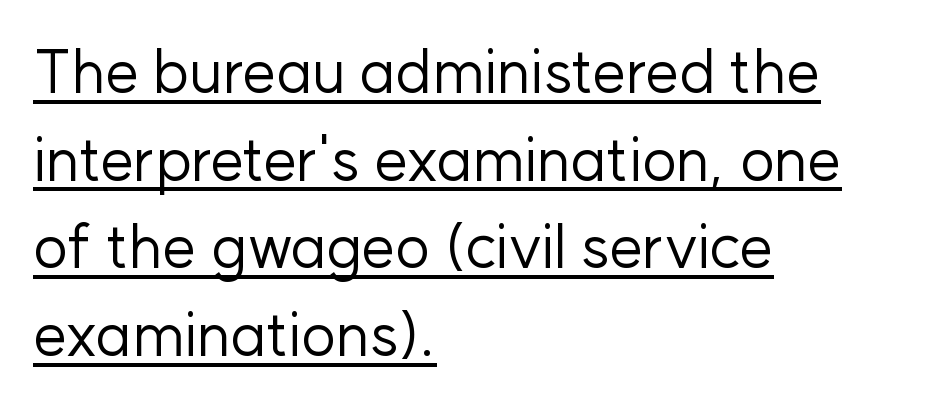
Q: Is the text bold? A: No.
Q: Is the text italic (slanted)? A: No, it is upright.
Q: Is the typeface a serif or a sans-serif typeface? A: Sans-serif.
Q: Is the text underlined? A: Yes.
Q: How is the paragraph aligned? A: Left-aligned.
Q: Is the spacing between letters normal or unusually wide? A: Normal.
Q: Is the spacing between lines tight, normal or loose? A: Normal.
Q: Width (condensed, normal, or wide)? A: Normal.
Q: Stroke contrast? A: Low.
Q: x-height? A: Medium.
Q: Monospaced? A: No.
